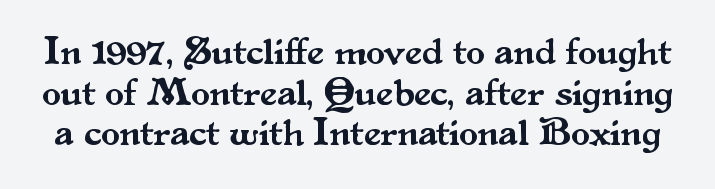
The image shows 38 px serif type, upright; set tight line spacing (1.07x), normal letter spacing, not underlined; medium stroke contrast and a small x-height.
